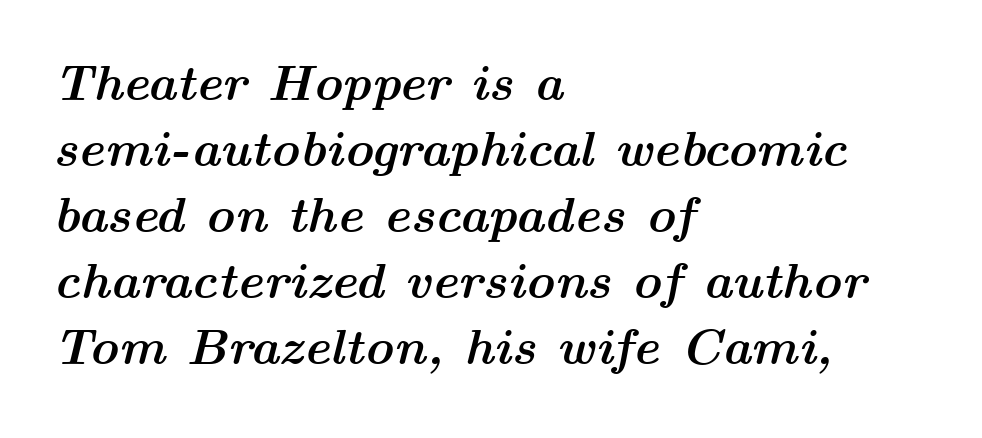
This rendering features lettering with no underline. These lines are set flush left with a ragged right edge. Here the designer chose a conventional face with non-uniform glyph widths. Is there much room between lines? A standard amount, neither cramped nor airy. Plenty of ink on the page — the face is bold.
